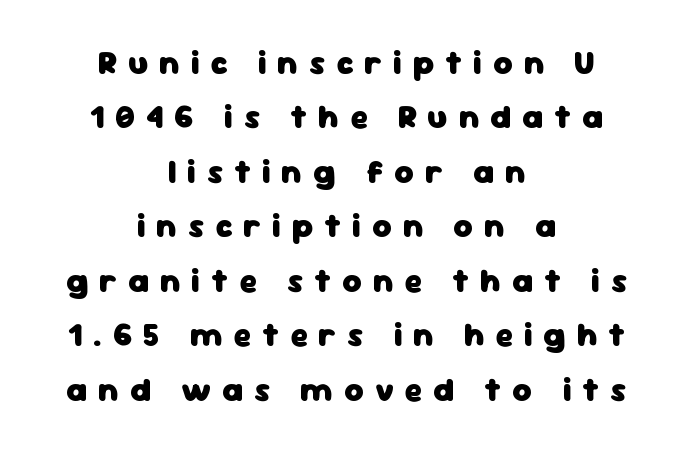
The image shows 33 px heavy sans-serif type, upright; set centered, normal line spacing (1.65x), unusually wide letter spacing (+0.33 em), not underlined; low stroke contrast and a medium x-height.
